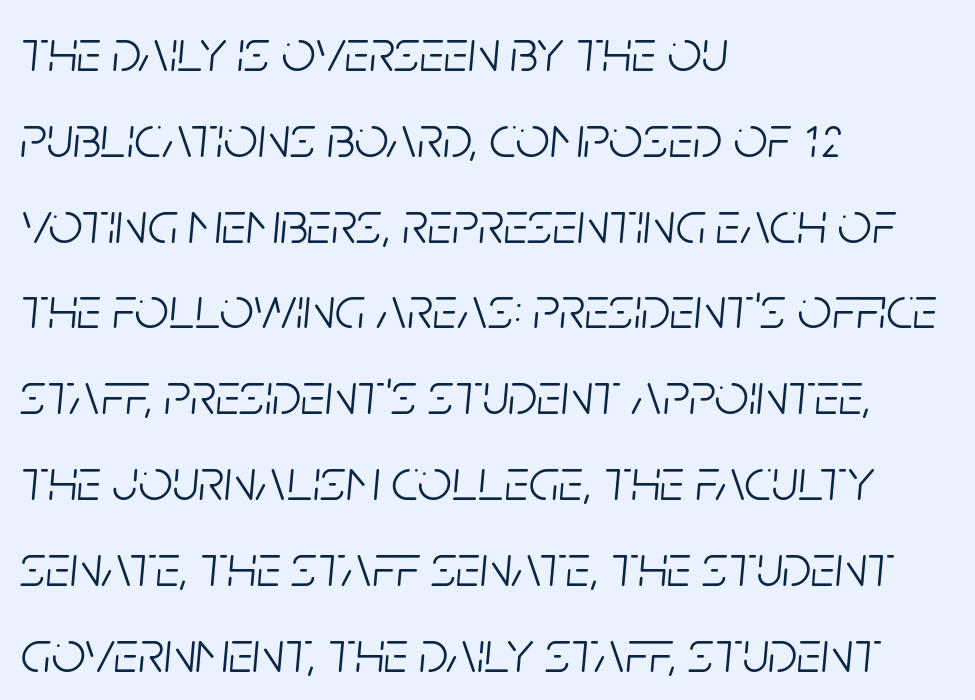
The image shows 60 px light, condensed type, italic (leaning right); set left-aligned, normal line spacing (1.43x), normal letter spacing, not underlined; low stroke contrast and a large x-height.
